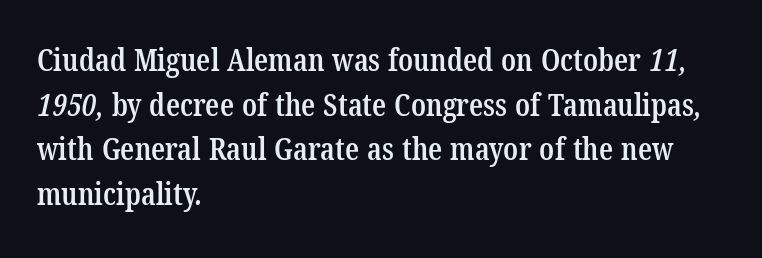
Q: Is the text bold? A: Semi-bold.
Q: Is the typeface a serif or a sans-serif typeface? A: Serif.
Q: Is the text underlined? A: No.
Q: How is the paragraph aligned? A: Left-aligned.
Q: Is the spacing between letters normal or unusually wide? A: Normal.
Q: Is the spacing between lines tight, normal or loose? A: Normal.
Q: Width (condensed, normal, or wide)? A: Condensed.
Q: Stroke contrast? A: Low.
Q: x-height? A: Medium.
Q: Monospaced? A: No.
